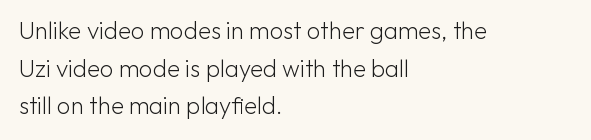
The setting favours the left margin, as ordinary paragraphs usually do. The face looks like a standard text weight, possibly lighter. Each row of text sits above clean, open space. Posture: straight, roman, zero tilt.
